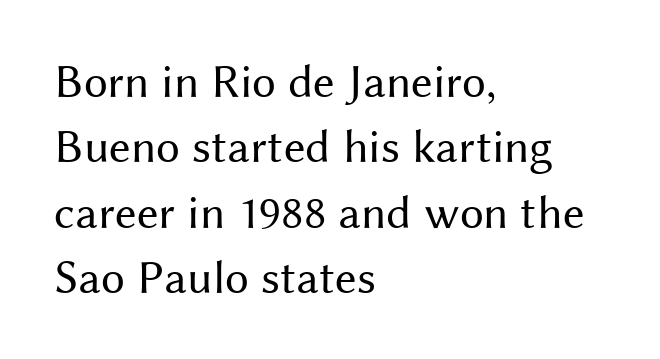
{"serif": "no", "italic": "no", "bold": "no", "weight": "regular", "width": "normal", "stroke_contrast": "medium", "x_height": "medium", "monospaced": "no", "underline": "no", "align": "left", "line_spacing": "normal", "line_spacing_ratio": 1.36, "letter_spacing": "normal", "letter_spacing_em": 0.0, "glyph_px": 48}
